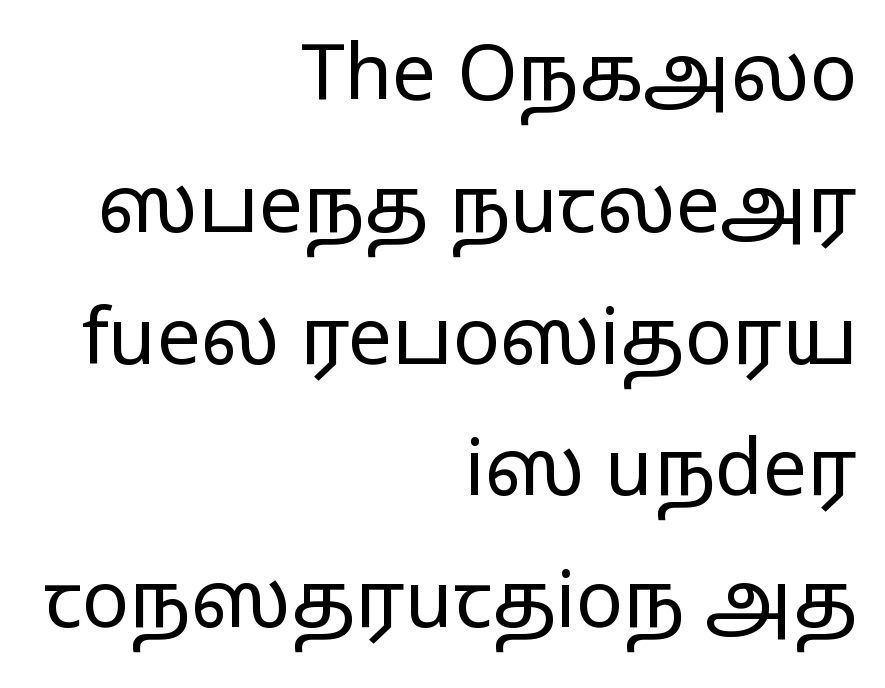
Check where the strokes stop: nothing finishes them off — pure sans. Honestly, there is no underline to notice here at all. The cut favours lightness, reaching ordinary text weight at its darkest. A flush-right, rag-left setting is used for this passage. The rows are spaced the way most documents space them.
